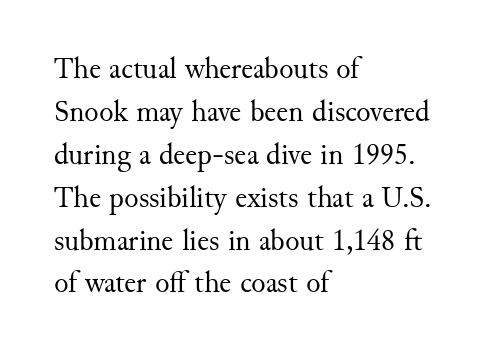
{"serif": "yes", "italic": "no", "bold": "no", "weight": "regular", "width": "normal", "stroke_contrast": "medium", "x_height": "small", "monospaced": "no", "underline": "no", "align": "left", "line_spacing": "normal", "line_spacing_ratio": 1.43, "letter_spacing": "normal", "letter_spacing_em": 0.0, "glyph_px": 30}
